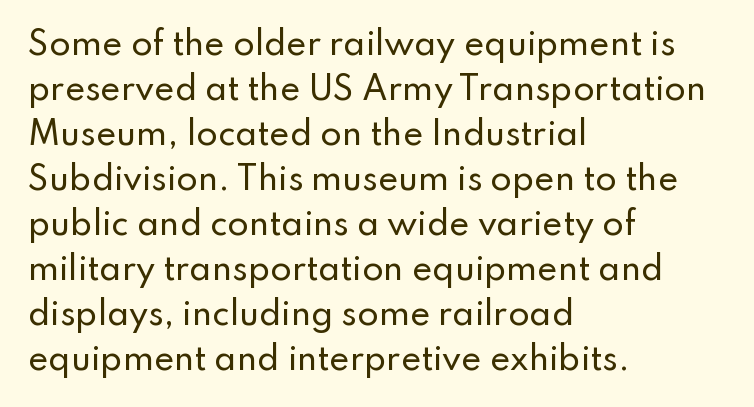
Tracking value appears to be zero — textbook default spacing. The paragraph shown leans on its left margin. Underlining? Definitely not there. Posture: straight, roman, zero tilt.
